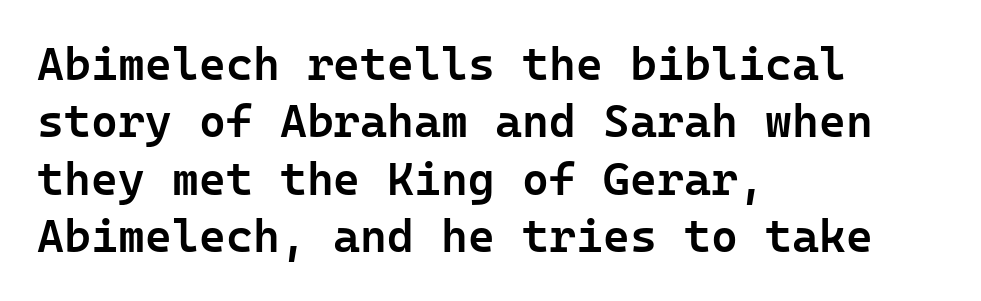
The image shows 46 px semibold sans-serif type, upright; set left-aligned, normal line spacing (1.25x), normal letter spacing, not underlined; low stroke contrast and a medium x-height.
